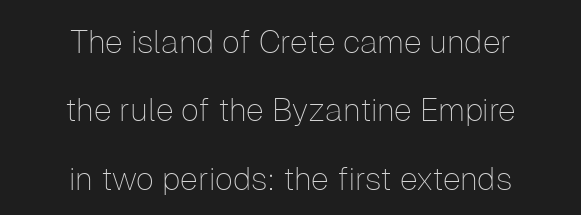
If you measured baseline to baseline, you'd find a long distance. Unlike italic type, these characters show no tilt at all. The face used here is proportionally spaced, like ordinary book or web type. The typeface chosen for these lines omits serifs. Centered paragraph, ragged on both sides.
